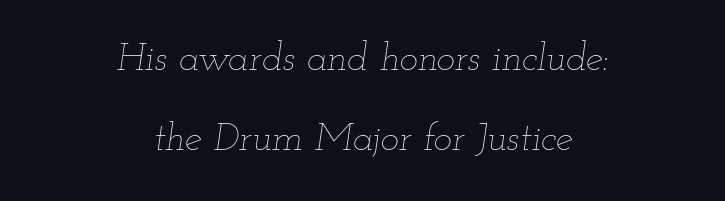
{"italic": "yes", "lean": "right", "slant_degrees": 12, "bold": "no", "weight": "thin", "width": "wide", "stroke_contrast": "low", "x_height": "small", "monospaced": "no", "underline": "no", "align": "center", "line_spacing": "loose", "line_spacing_ratio": 2.06, "letter_spacing": "normal", "letter_spacing_em": 0.0, "glyph_px": 39}
